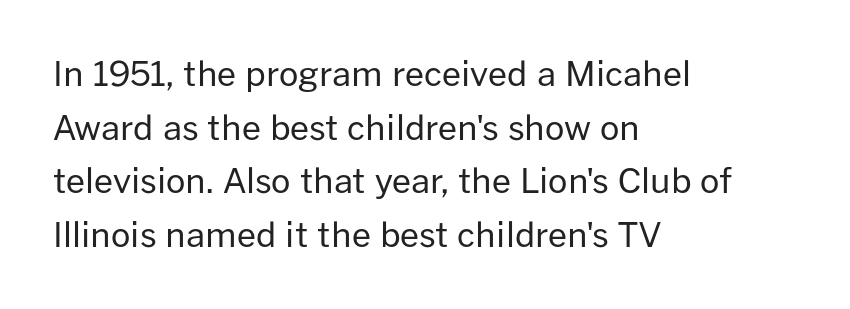
{"serif": "no", "italic": "no", "bold": "no", "weight": "regular", "width": "normal", "stroke_contrast": "low", "x_height": "medium", "monospaced": "no", "underline": "no", "align": "left", "line_spacing": "normal", "line_spacing_ratio": 1.58, "letter_spacing": "normal", "letter_spacing_em": 0.0, "glyph_px": 34}
